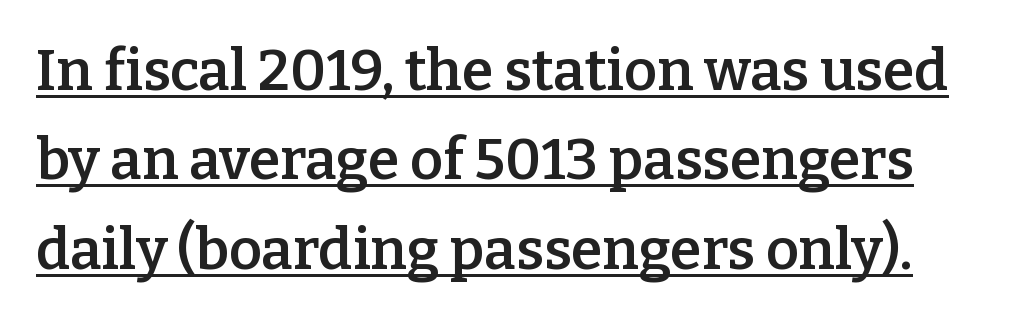
{"serif": "yes", "italic": "no", "bold": "semi", "weight": "semibold", "width": "normal", "stroke_contrast": "low", "x_height": "medium", "monospaced": "no", "underline": "yes", "line_spacing": "normal", "line_spacing_ratio": 1.57, "letter_spacing": "normal", "letter_spacing_em": 0.0, "glyph_px": 57}
